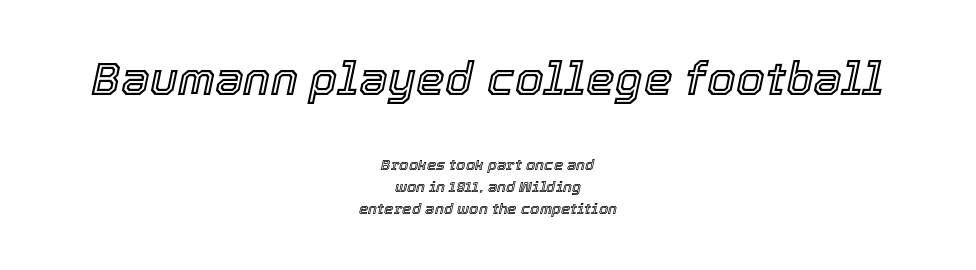
Words float on clear page, feet unadorned. Summary of vertical rhythm: regular, with standard interline spacing. The glyphs look as if they've been sheared to an angle. Note the varied advance widths — an 'i' is clearly narrower than an 'm'.
